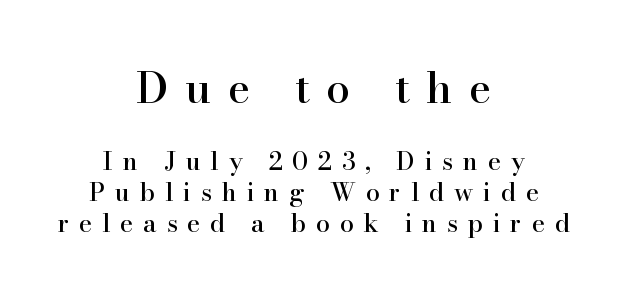
Q: Is the text italic (slanted)? A: No, it is upright.
Q: Is the typeface a serif or a sans-serif typeface? A: Serif.
Q: Is the text underlined? A: No.
Q: How is the paragraph aligned? A: Centered.
Q: Is the spacing between letters normal or unusually wide? A: Unusually wide.
Q: Which block of text is set in a larger size, the first (top) or the second (bottom)? A: The first (top) one.
Q: Width (condensed, normal, or wide)? A: Normal.
Q: Stroke contrast? A: High.
Q: x-height? A: Small.
Q: Monospaced? A: No.
